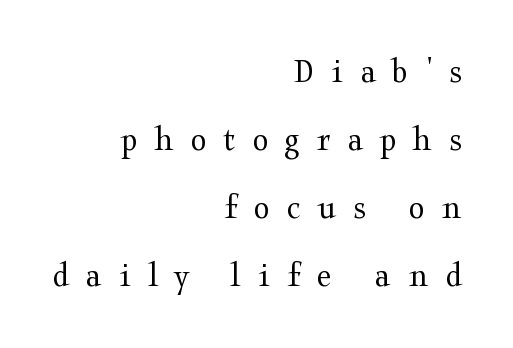
Q: Is the text bold? A: No.
Q: Is the text italic (slanted)? A: No, it is upright.
Q: Is the typeface a serif or a sans-serif typeface? A: Serif.
Q: Is the text underlined? A: No.
Q: How is the paragraph aligned? A: Right-aligned.
Q: Is the spacing between letters normal or unusually wide? A: Unusually wide.
Q: Width (condensed, normal, or wide)? A: Wide.
Q: Stroke contrast? A: Medium.
Q: x-height? A: Medium.
Q: Monospaced? A: No.
